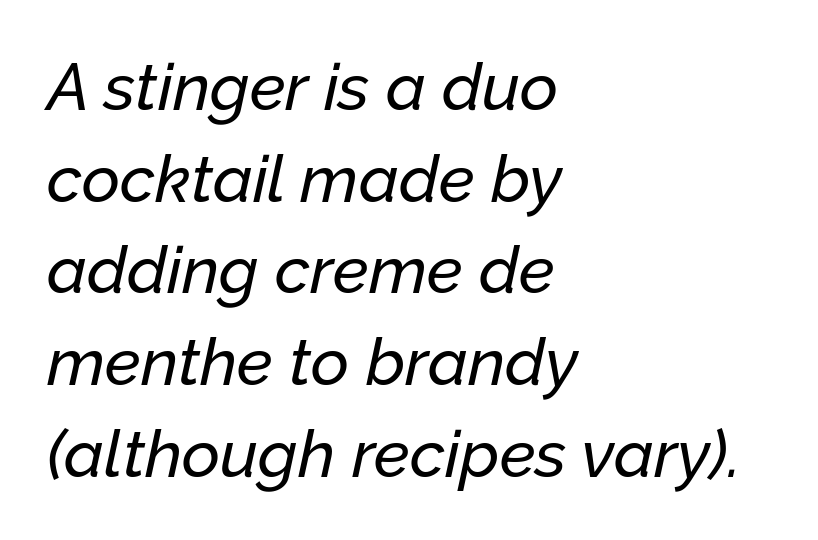
Plain, unruled lines of type. An italicized treatment has been applied to the whole sample. Does the copy run flush right? No — it runs flush left. Note the varied advance widths — an 'i' is clearly narrower than an 'm'. Characters follow at the spacing the type designer built in. Evenly set lines give the paragraph a standard silhouette.
